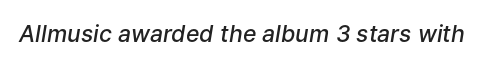
Q: Is the text bold? A: Semi-bold.
Q: Is the text italic (slanted)? A: Yes, it leans right by about 9 degrees.
Q: Is the text underlined? A: No.
Q: Is the spacing between letters normal or unusually wide? A: Normal.
